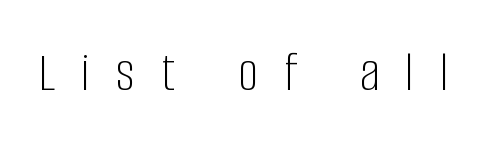
The image shows 57 px light, condensed sans-serif type, upright; set unusually wide letter spacing (+0.46 em), not underlined; low stroke contrast and a large x-height.
